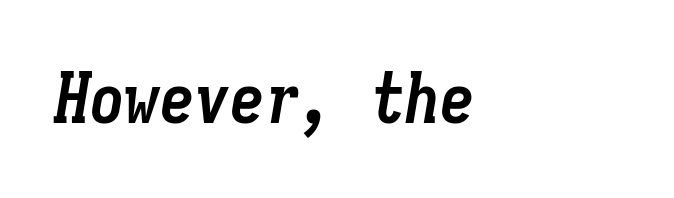
Q: Is the text bold? A: Yes.
Q: Is the text italic (slanted)? A: Yes, it leans right by about 9 degrees.
Q: Is the text underlined? A: No.
Q: How is the paragraph aligned? A: Left-aligned.
Q: Is the spacing between letters normal or unusually wide? A: Normal.
Q: Width (condensed, normal, or wide)? A: Condensed.
Q: Stroke contrast? A: Low.
Q: x-height? A: Medium.
Q: Monospaced? A: Yes.
